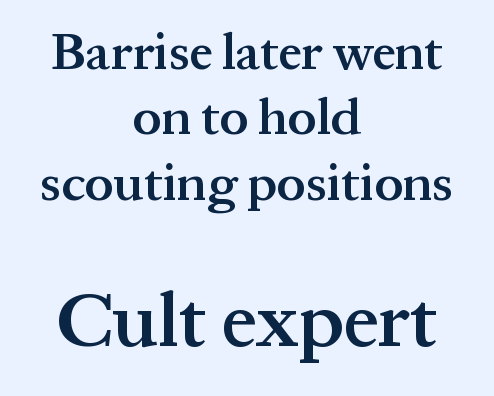
A normal amount of white space separates one row of letters from the next. Here the second block reads like a headline and the first like body copy. Heft: intermediate — a semibold. Is the block centered? Yes — each line is placed symmetrically about the middle. Just letters on the line, the space beneath them empty. Each letter keeps its own natural width here, so spacing adapts to shape.
